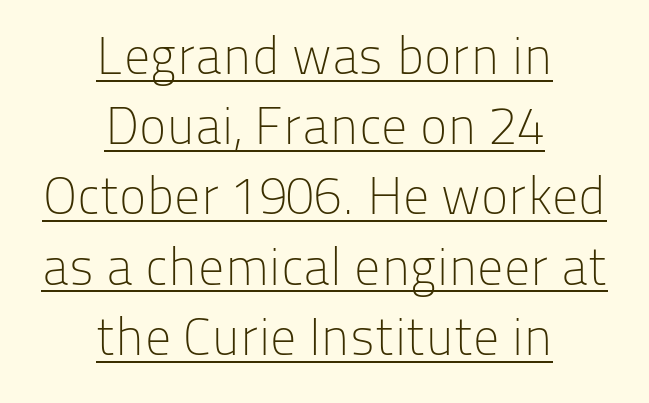
Looks like regular typesetting: each glyph gets only the width it needs. Each letter's strokes conclude bluntly, with no projecting serifs. The passage is arranged like a title page — every line centered. Emphasis is given by a line drawn under the lettering. The letters stand upright; this is a roman face.
